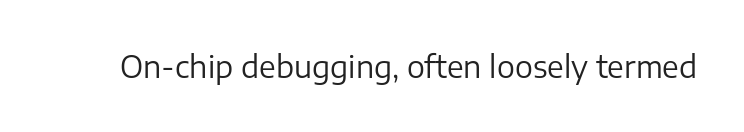
Q: Is the text bold? A: No.
Q: Is the text italic (slanted)? A: No, it is upright.
Q: Is the typeface a serif or a sans-serif typeface? A: Sans-serif.
Q: Is the text underlined? A: No.
Q: Is the spacing between letters normal or unusually wide? A: Normal.
Q: Width (condensed, normal, or wide)? A: Normal.
Q: Stroke contrast? A: Low.
Q: x-height? A: Medium.
Q: Monospaced? A: No.
